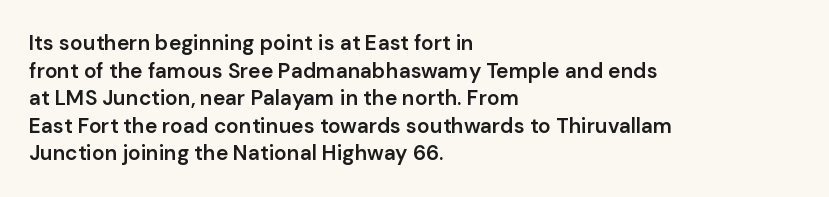
The image shows 21 px text type, upright; set left-aligned, normal line spacing (1.31x), normal letter spacing, not underlined.
